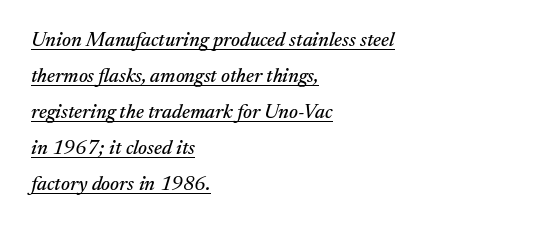
{"italic": "yes", "lean": "right", "slant_degrees": 17, "underline": "yes", "align": "left", "line_spacing_ratio": 1.8, "letter_spacing": "normal", "letter_spacing_em": 0.0, "glyph_px": 20}
